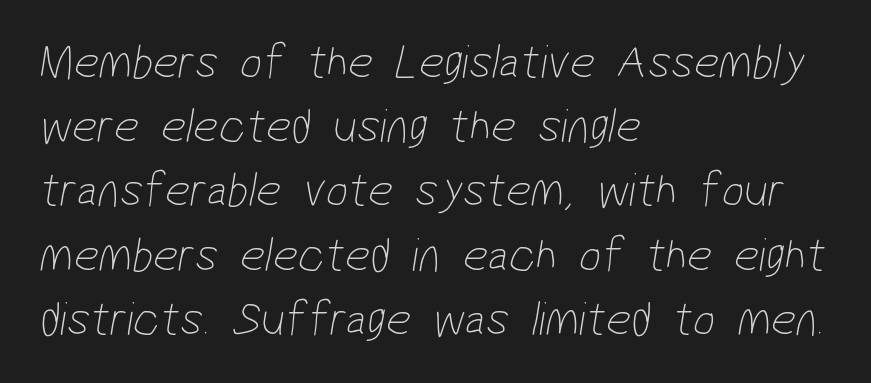
Letters rest on an invisible, unmarked baseline. Nope, no serifs anywhere on these letters. The paragraph shown leans on its left margin. If you measured baseline to baseline, you'd find a middling distance. This sample has the flowing, uneven cadence of proportional lettering.
